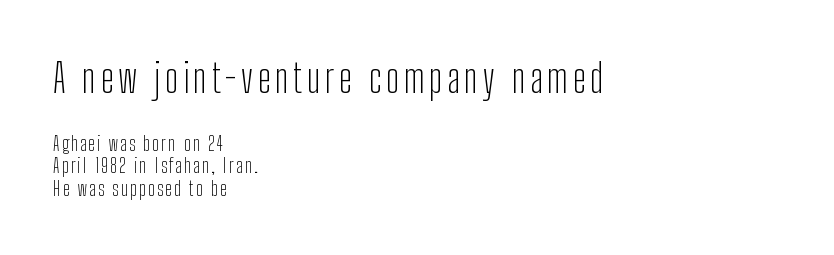
The letters advance in unequal steps, a hallmark of proportional type. Decoration check: the copy has no underline. The type sits square on the baseline with zero lean. Typeset ragged right — the left edge is the straight one. Classification — sans serif. Which chunk is bigger? The first one — the top block dwarfs the bottom.
